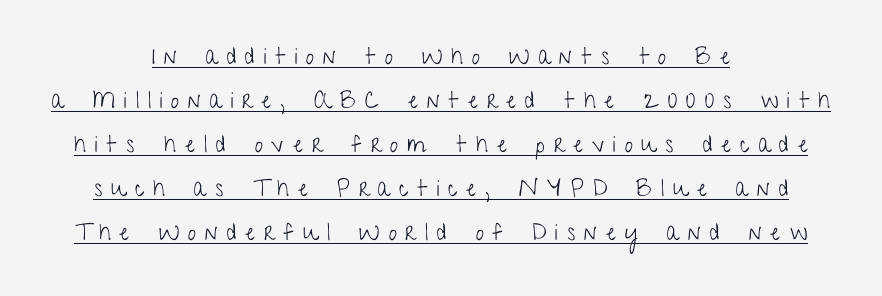
The image shows 23 px text type, upright; set centered, loose line spacing (1.91x), unusually wide letter spacing (+0.39 em), underlined.
